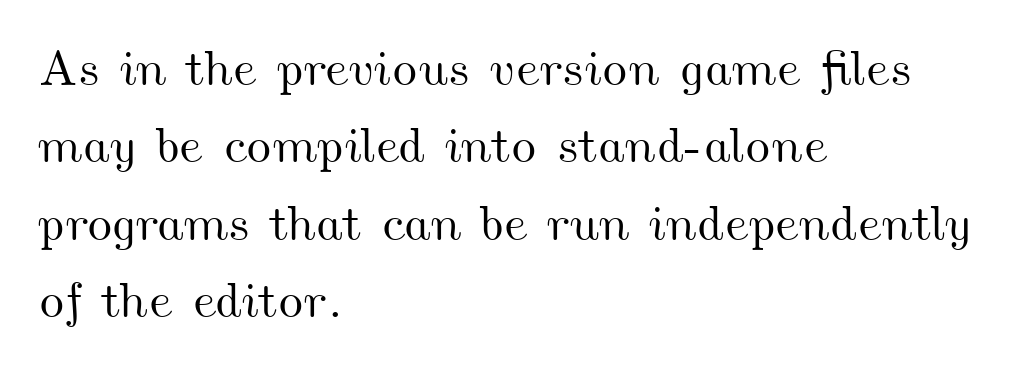
The image shows 50 px wide type; set left-aligned, normal line spacing (1.55x), normal letter spacing, not underlined; medium stroke contrast and a small x-height.
